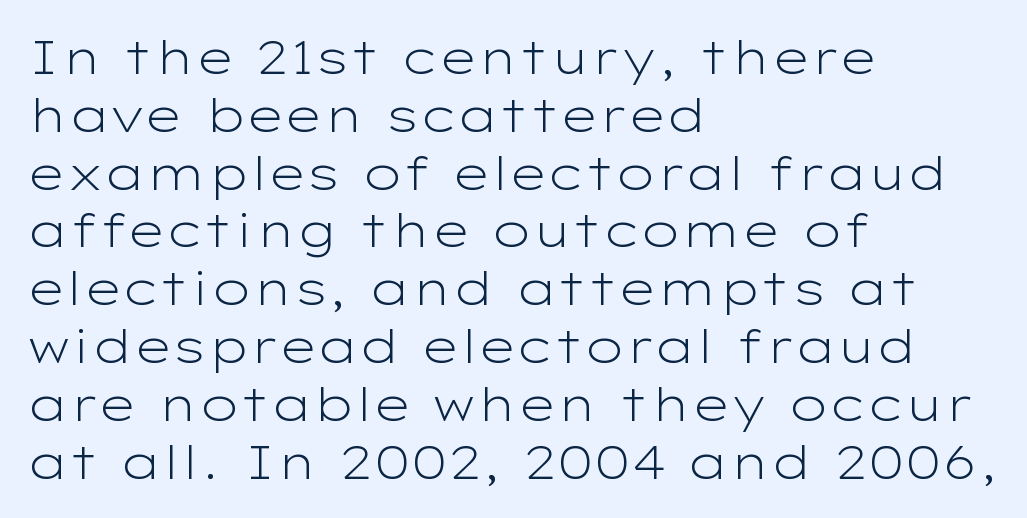
A classic flush-left, rag-right setting is used for this passage. A typesetter would call this zero additional tracking. The characters are drawn with everyday or finer stroke widths. This sample has the flowing, uneven cadence of proportional lettering. Observe the absence of serifs on each vertical stroke in this sample.
